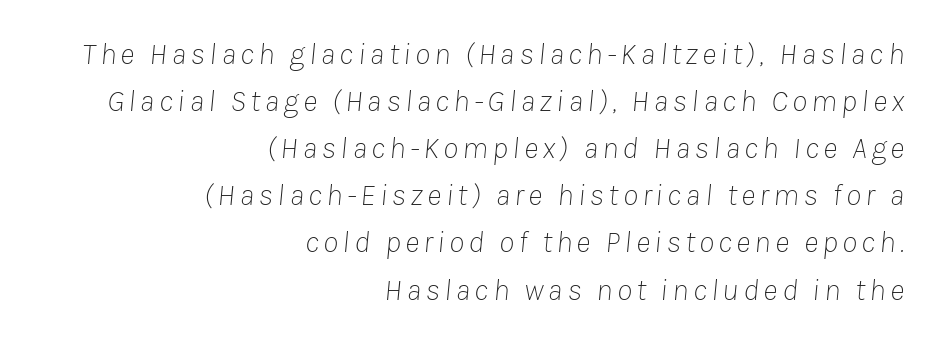
Q: Is the text bold? A: No.
Q: Is the text italic (slanted)? A: Yes, it leans right by about 8 degrees.
Q: Is the text underlined? A: No.
Q: How is the paragraph aligned? A: Right-aligned.
Q: Is the spacing between lines tight, normal or loose? A: Normal.
Q: Width (condensed, normal, or wide)? A: Normal.
Q: Stroke contrast? A: Low.
Q: x-height? A: Medium.
Q: Monospaced? A: No.
